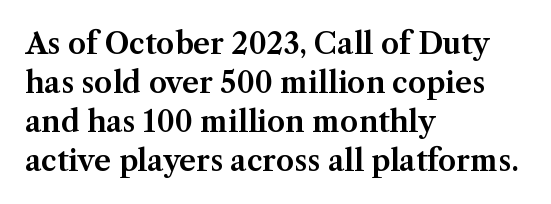
The image shows 29 px serif type, upright; set left-aligned, normal line spacing (1.34x), normal letter spacing, not underlined; medium stroke contrast and a medium x-height.
